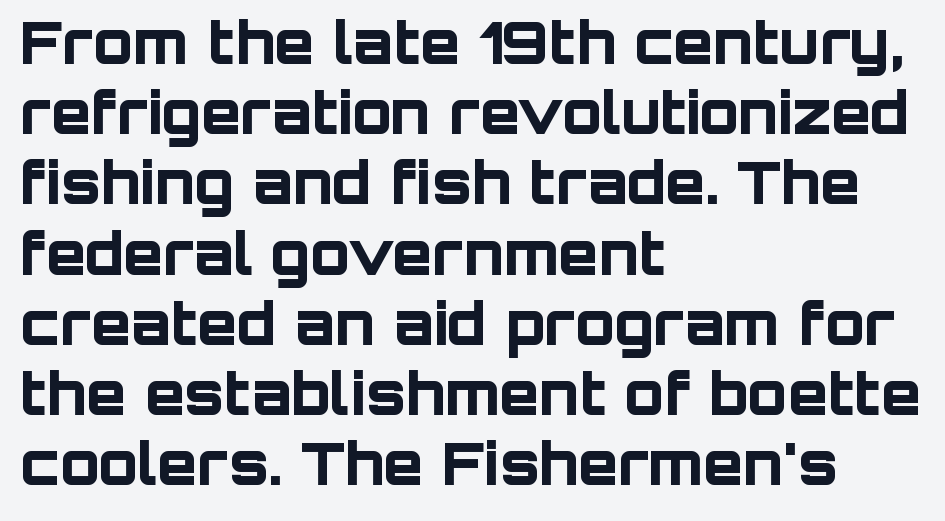
The image shows 58 px bold sans-serif type, upright; set left-aligned, line spacing 1.21x, normal letter spacing, not underlined; low stroke contrast and a large x-height.
